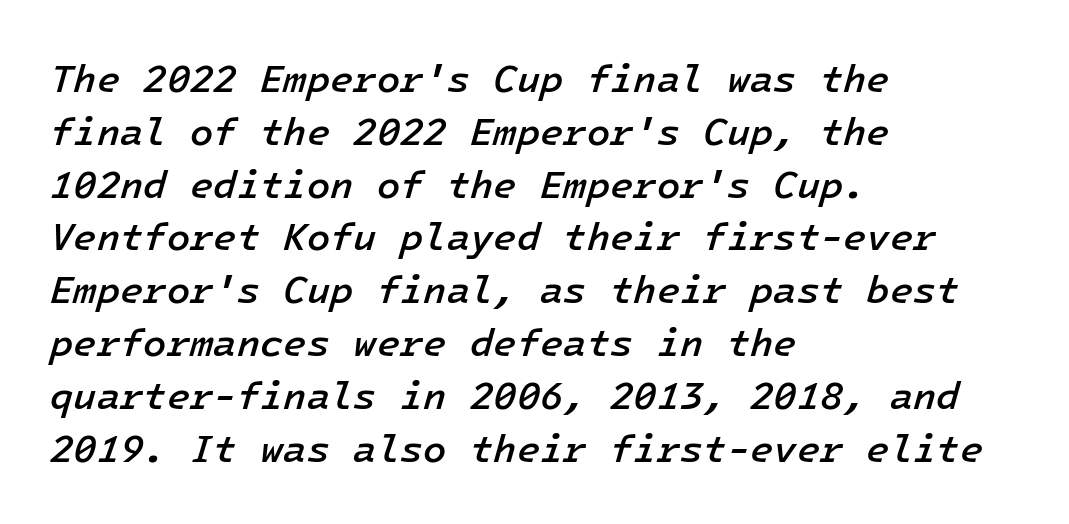
The image shows 38 px semibold type, italic (leaning right); set left-aligned, normal line spacing (1.39x), normal letter spacing, not underlined; low stroke contrast and a medium x-height.
